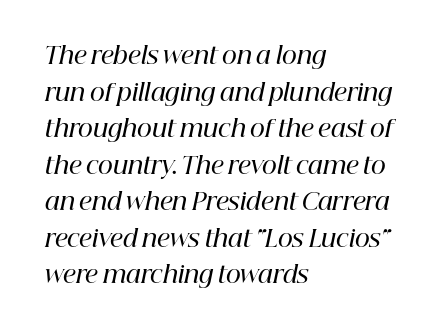
The image shows 23 px text type, italic (leaning right); set left-aligned, normal line spacing (1.59x), normal letter spacing, not underlined.
